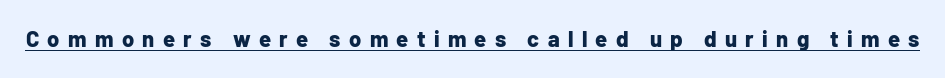
The face used here is rendered with a markedly widened letterfit. Does the lettering tilt? It doesn't — this is upright. What decoration does the sample have? An underline. The characters look thick and weighty, a clear bold.
